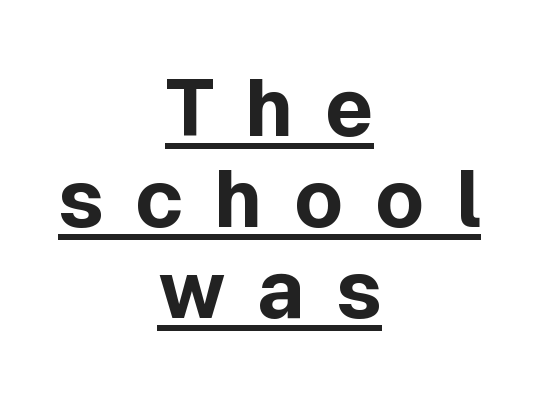
The image shows 80 px bold sans-serif type, upright; set centered, tight line spacing (1.14x), unusually wide letter spacing (+0.39 em), underlined; a medium x-height.
